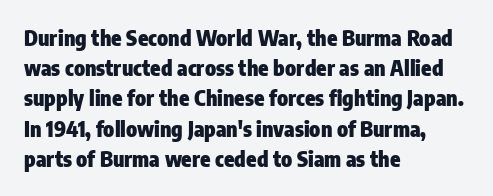
Q: Is the text bold? A: Yes.
Q: Is the text italic (slanted)? A: No, it is upright.
Q: Is the text underlined? A: No.
Q: How is the paragraph aligned? A: Left-aligned.
Q: Is the spacing between letters normal or unusually wide? A: Normal.
Q: Is the spacing between lines tight, normal or loose? A: Normal.
